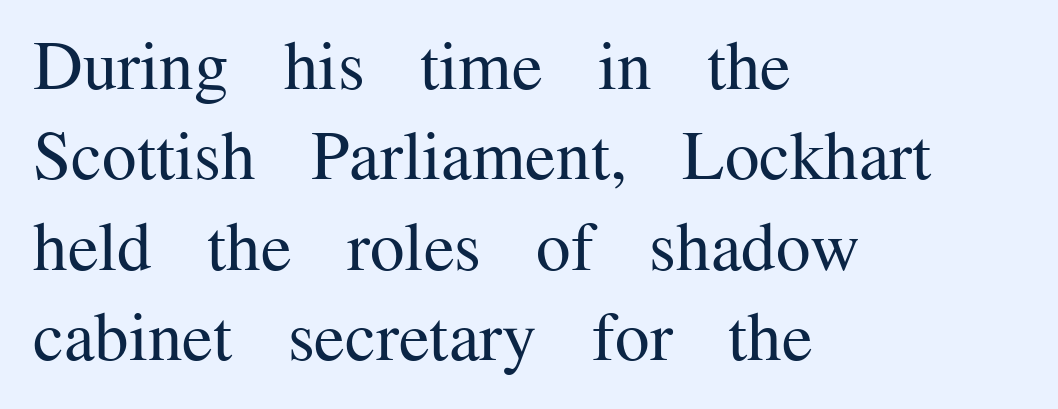
Q: Is the text bold? A: No.
Q: Is the text italic (slanted)? A: No, it is upright.
Q: Is the typeface a serif or a sans-serif typeface? A: Serif.
Q: Is the text underlined? A: No.
Q: How is the paragraph aligned? A: Left-aligned.
Q: Is the spacing between letters normal or unusually wide? A: Normal.
Q: Is the spacing between lines tight, normal or loose? A: Normal.
Q: Width (condensed, normal, or wide)? A: Normal.
Q: Stroke contrast? A: Medium.
Q: x-height? A: Medium.
Q: Monospaced? A: No.
